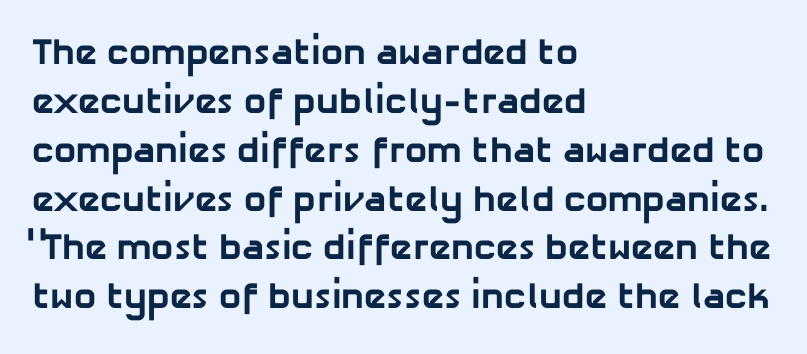
Typeset ragged right — the left edge is the straight one. Students, observe: this is what conventionally led text looks like. Only glyphs here, with clear space below each row. Students, note that the glyphs here touch the page at normal intervals. Check where the strokes stop: nothing finishes them off — pure sans.
